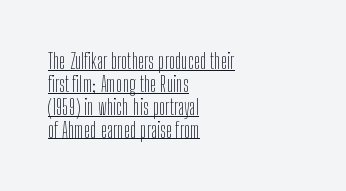
The image shows 21 px text type, upright; set left-aligned, tight line spacing (1.09x), normal letter spacing, underlined.
